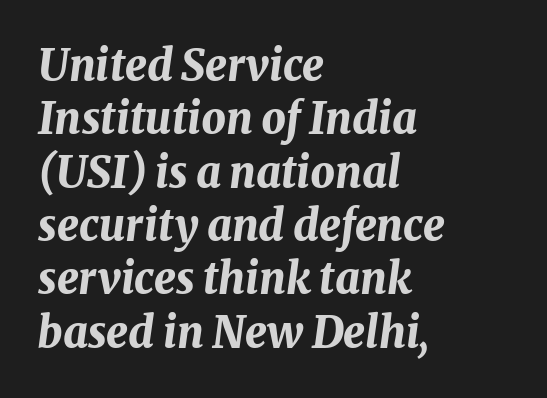
The passage shown has conventional tracking throughout. The passage shown is typed in a proportional face where columns would drift. Bare-footed words on every line. These words are printed bold, with thick strokes throughout. The passage shown leans; its letterforms are oblique. A classic flush-left, rag-right setting is used for this passage.
